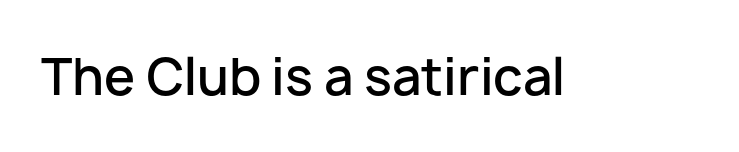
The image shows 50 px semibold sans-serif type, upright; set normal letter spacing, not underlined; low stroke contrast and a medium x-height.
